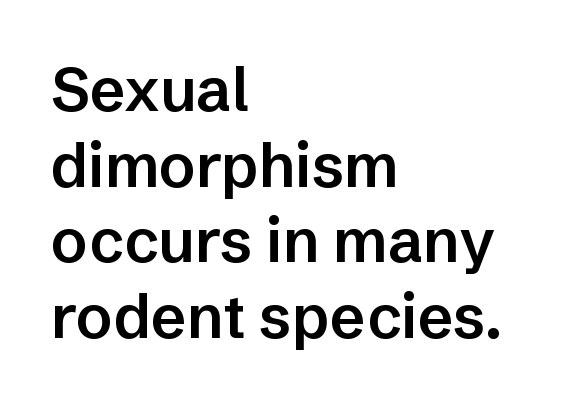
Q: Is the text bold? A: Semi-bold.
Q: Is the text italic (slanted)? A: No, it is upright.
Q: Is the typeface a serif or a sans-serif typeface? A: Sans-serif.
Q: Is the text underlined? A: No.
Q: How is the paragraph aligned? A: Left-aligned.
Q: Is the spacing between letters normal or unusually wide? A: Normal.
Q: Width (condensed, normal, or wide)? A: Normal.
Q: Stroke contrast? A: Low.
Q: x-height? A: Medium.
Q: Monospaced? A: No.
